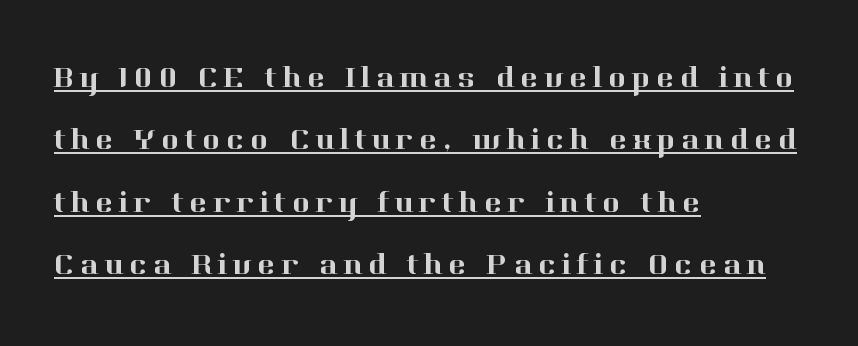
You could not count columns in this text — the font is proportionally spaced. Students, observe the line beneath the letters — that is underlining. The vertical gap from one line to the next is large. Ascenders rise straight up at ninety degrees.
